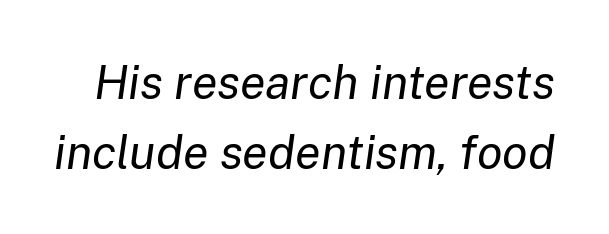
The image shows 47 px regular-weight type, italic (leaning right); set normal line spacing (1.48x), normal letter spacing, not underlined; low stroke contrast and a medium x-height.
